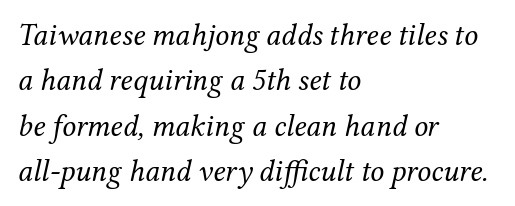
Q: Is the text bold? A: No.
Q: Is the text italic (slanted)? A: Yes, it leans right by about 12 degrees.
Q: Is the typeface a serif or a sans-serif typeface? A: Serif.
Q: Is the text underlined? A: No.
Q: How is the paragraph aligned? A: Left-aligned.
Q: Is the spacing between letters normal or unusually wide? A: Normal.
Q: Is the spacing between lines tight, normal or loose? A: Normal.
Q: Width (condensed, normal, or wide)? A: Normal.
Q: Stroke contrast? A: Medium.
Q: x-height? A: Medium.
Q: Monospaced? A: No.
